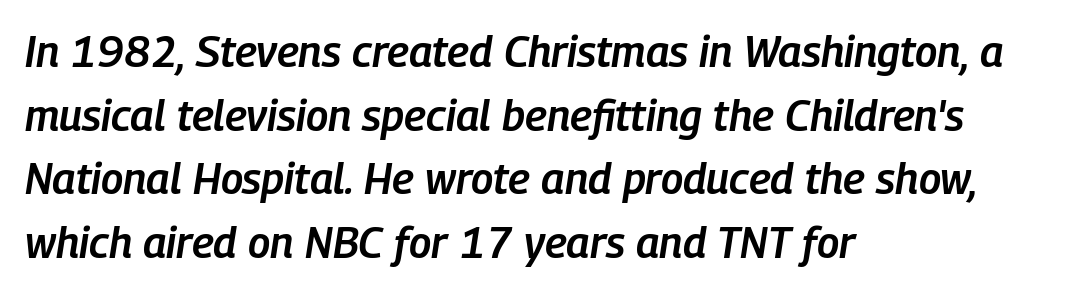
This is moderately heavy type, rendered in semibold. Words float on clear page, feet unadorned. Does extra space separate the letters? No, they use regular spacing. Regarding leading, the lines here are spaced in the standard way.
